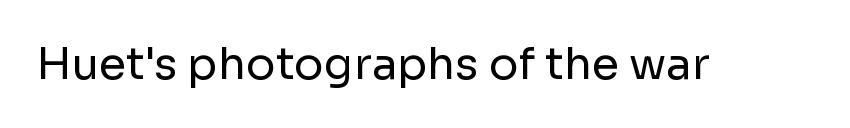
The image shows 44 px regular-weight sans-serif type, upright; set normal letter spacing, not underlined; low stroke contrast and a medium x-height.
